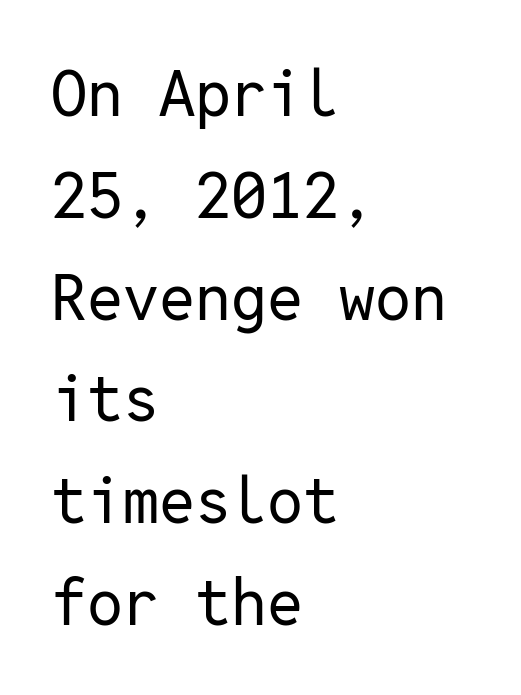
The image shows 64 px regular-weight sans-serif type, upright, monospaced; set left-aligned, normal line spacing (1.59x), normal letter spacing, not underlined; low stroke contrast and a medium x-height.
